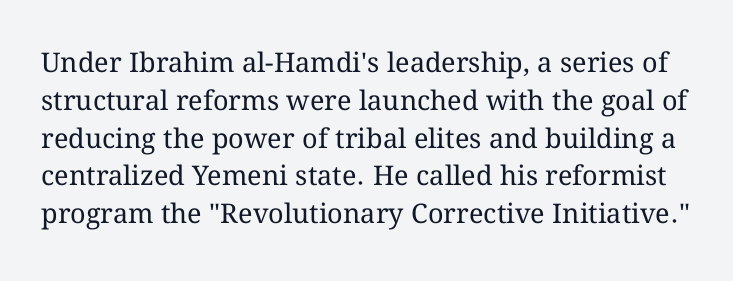
The image shows 27 px text type, upright; set normal line spacing (1.4x), normal letter spacing, not underlined.
